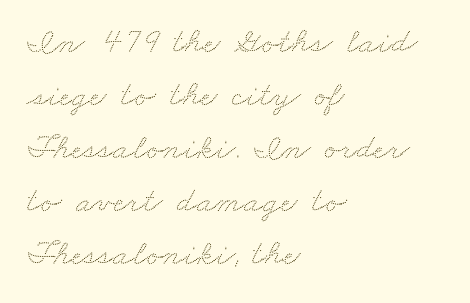
The face used here is proportionally spaced, like ordinary book or web type. Letters rest on an invisible, unmarked baseline. This rendering leaves character spacing at its baseline value. Summary of vertical rhythm: regular, with standard interline spacing. Reading down the block, your eye returns to a fixed left position each line.
